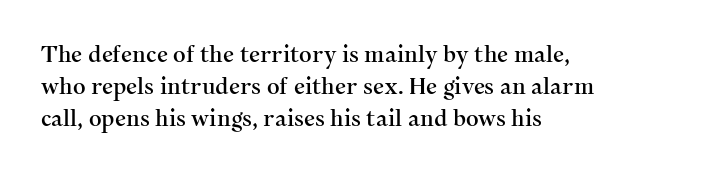
Q: Is the text italic (slanted)? A: No, it is upright.
Q: Is the text underlined? A: No.
Q: How is the paragraph aligned? A: Left-aligned.
Q: Is the spacing between letters normal or unusually wide? A: Normal.
Q: Is the spacing between lines tight, normal or loose? A: Normal.
